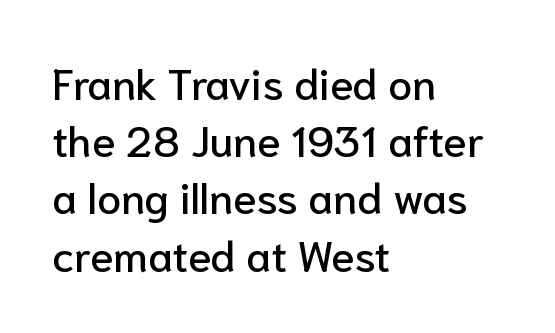
A student would call this left alignment; a typographer would say flush left, rag right. The type is set solid horizontally, with unmodified tracking. Note the varied advance widths — an 'i' is clearly narrower than an 'm'. The axis of the letterforms is exactly vertical. Just letters on the line, the space beneath them empty.
